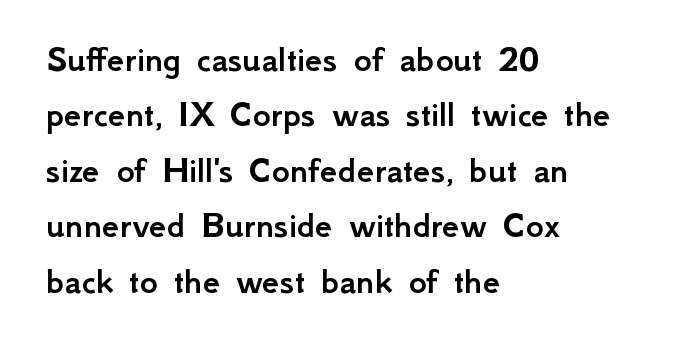
Q: Is the text italic (slanted)? A: No, it is upright.
Q: Is the typeface a serif or a sans-serif typeface? A: Sans-serif.
Q: Is the text underlined? A: No.
Q: How is the paragraph aligned? A: Left-aligned.
Q: Is the spacing between letters normal or unusually wide? A: Normal.
Q: Is the spacing between lines tight, normal or loose? A: Normal.
Q: Width (condensed, normal, or wide)? A: Normal.
Q: Stroke contrast? A: Low.
Q: x-height? A: Small.
Q: Monospaced? A: No.
